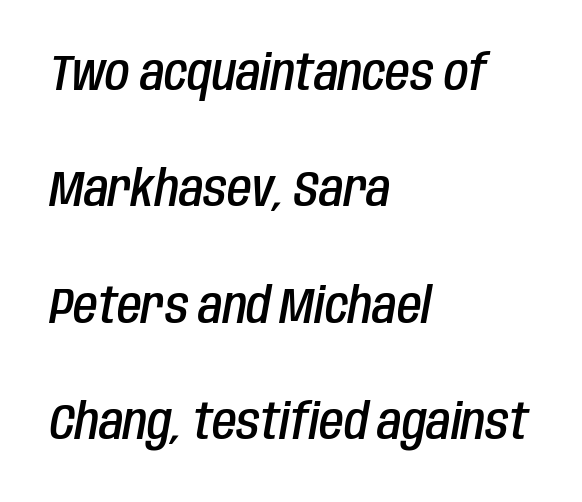
{"italic": "yes", "lean": "right", "slant_degrees": 10, "bold": "semi", "weight": "semibold", "width": "condensed", "stroke_contrast": "low", "x_height": "large", "monospaced": "no", "underline": "no", "align": "left", "line_spacing": "loose", "line_spacing_ratio": 2.33, "letter_spacing": "normal", "letter_spacing_em": 0.0, "glyph_px": 50}
